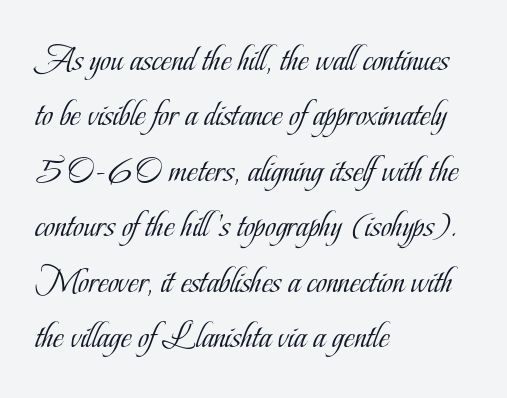
Q: Is the text bold? A: No.
Q: Is the text italic (slanted)? A: Yes.
Q: Is the typeface a serif or a sans-serif typeface? A: Serif.
Q: Is the text underlined? A: No.
Q: How is the paragraph aligned? A: Left-aligned.
Q: Is the spacing between letters normal or unusually wide? A: Normal.
Q: Is the spacing between lines tight, normal or loose? A: Normal.
Q: Width (condensed, normal, or wide)? A: Condensed.
Q: Stroke contrast? A: Low.
Q: x-height? A: Small.
Q: Monospaced? A: No.
